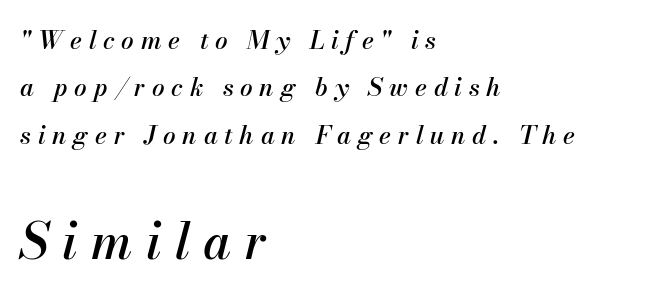
The image shows 50 px text type, italic (leaning right); set left-aligned, loose line spacing (1.9x), unusually wide letter spacing (+0.27 em), not underlined; the second (bottom) block is 2.0x larger; medium stroke contrast and a small x-height.
